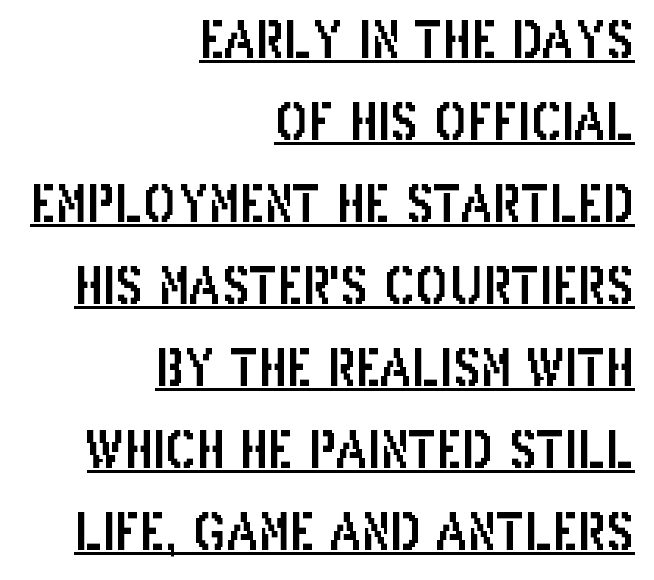
The image shows 50 px condensed sans-serif type, upright; set right-aligned, normal line spacing (1.64x), normal letter spacing, underlined; low stroke contrast and a large x-height.
